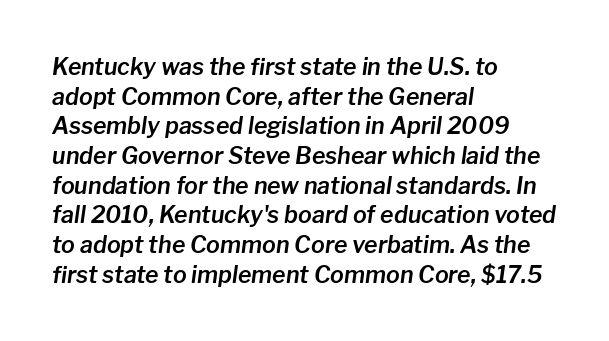
The specimen reads as italic at a glance. The line-height multiplier appears to be the usual default. Nobody drew a line under any word here. Teacher's note: observe the even left margin — that is flush-left alignment. The letters sit at their default tracking, neither squeezed nor spread.
